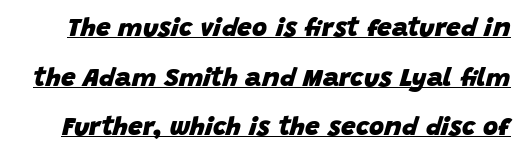
The image shows 26 px bold type, italic (leaning right); set loose line spacing (1.91x), normal letter spacing, underlined.
